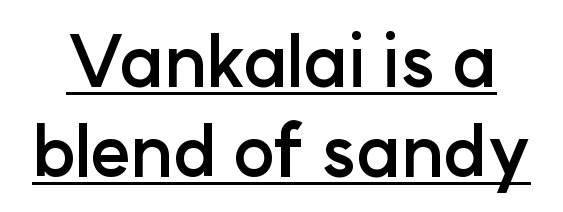
This is underlined copy, the kind a proofreader might mark for attention. In terms of leading, this rendering sits right in the middle. Quick note: not italic, upright. Spacing verdict: proportional, widths tailored to each character. Serifs: no, the terminals of the letterforms are clean.
